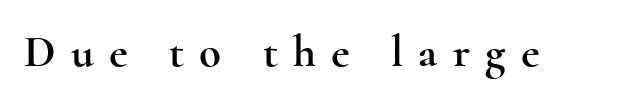
Q: Is the text italic (slanted)? A: No, it is upright.
Q: Is the typeface a serif or a sans-serif typeface? A: Serif.
Q: Is the text underlined? A: No.
Q: Is the spacing between letters normal or unusually wide? A: Unusually wide.
Q: Width (condensed, normal, or wide)? A: Wide.
Q: x-height? A: Small.
Q: Monospaced? A: No.
